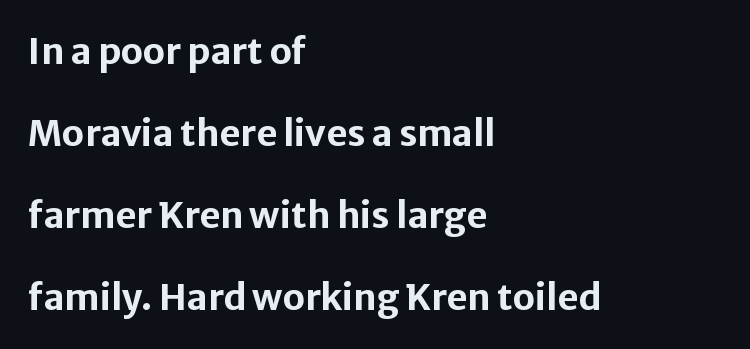
{"serif": "no", "italic": "no", "bold": "yes", "weight": "bold", "width": "normal", "stroke_contrast": "low", "x_height": "medium", "monospaced": "no", "underline": "no", "align": "left", "line_spacing": "loose", "line_spacing_ratio": 2.28, "letter_spacing": "normal", "letter_spacing_em": 0.0, "glyph_px": 36}
